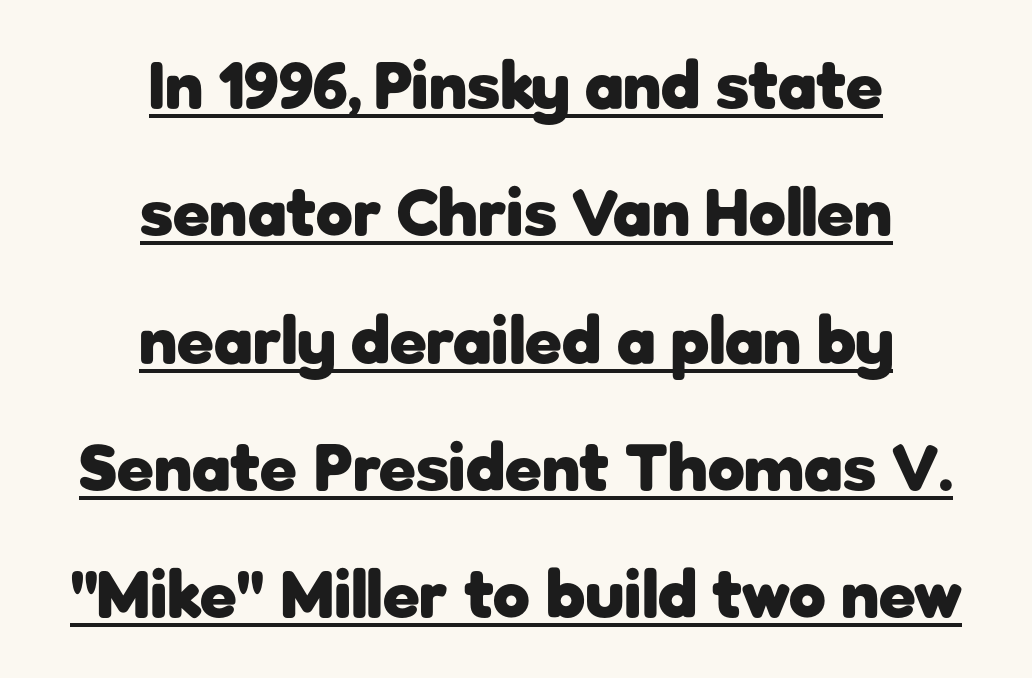
Regarding serifs, this sample does without them. Pretty heavy lettering here — definitely bold. Is this a fixed-width face? No — the glyphs have proportional, varying widths. In terms of leading, this rendering errs on the spacious side. A typesetter would mark this as roman, not italic. A rule runs beneath these lines of type.
